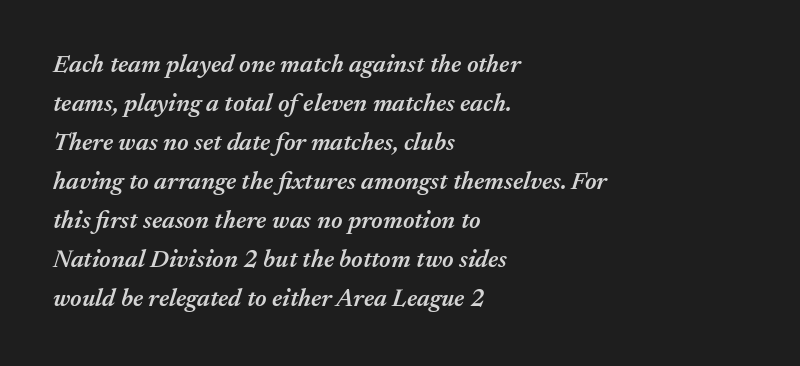
The image shows 25 px text type, italic (leaning right); set left-aligned, normal line spacing (1.56x), normal letter spacing, not underlined.
